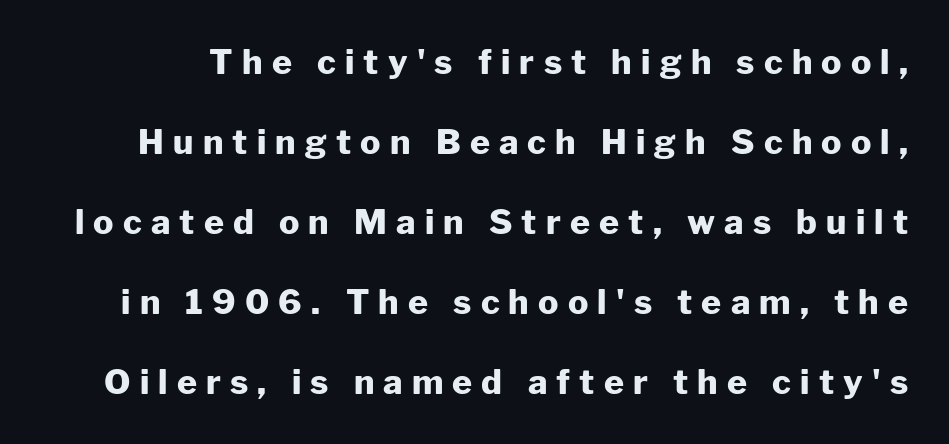
The rendering uses a bold face; every stroke is thick and dark. In terms of letterform style, serifs are entirely absent. The rendering inserts visible extra space after every character. Only glyphs here, with clear space below each row. Tall strokes in this sample are plumb rather than angled. Is this a fixed-width face? No — the glyphs have proportional, varying widths.
